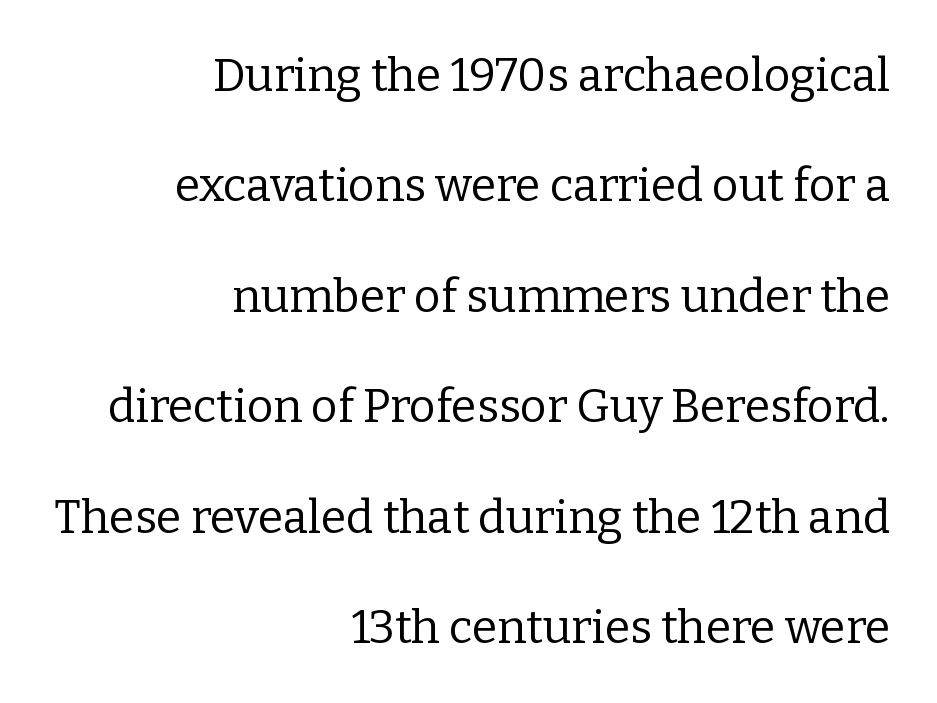
Q: Is the text bold? A: No.
Q: Is the text italic (slanted)? A: No, it is upright.
Q: Is the typeface a serif or a sans-serif typeface? A: Serif.
Q: Is the text underlined? A: No.
Q: How is the paragraph aligned? A: Right-aligned.
Q: Is the spacing between letters normal or unusually wide? A: Normal.
Q: Is the spacing between lines tight, normal or loose? A: Loose.
Q: Width (condensed, normal, or wide)? A: Normal.
Q: Stroke contrast? A: Low.
Q: x-height? A: Medium.
Q: Monospaced? A: No.
